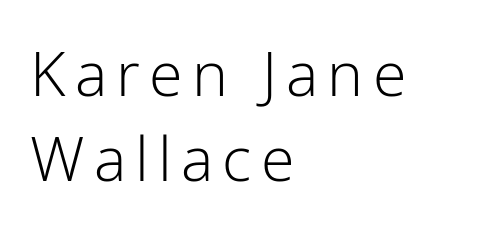
{"serif": "no", "italic": "no", "bold": "no", "weight": "light", "width": "normal", "stroke_contrast": "low", "x_height": "medium", "monospaced": "no", "underline": "no", "align": "left", "line_spacing": "normal", "line_spacing_ratio": 1.39, "glyph_px": 61}
